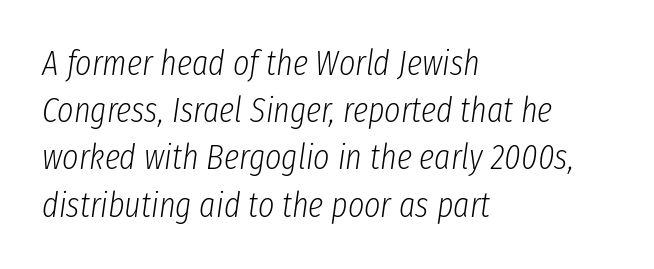
The image shows 35 px light, condensed type, italic (leaning right); set left-aligned, normal line spacing (1.35x), normal letter spacing, not underlined; low stroke contrast and a medium x-height.
